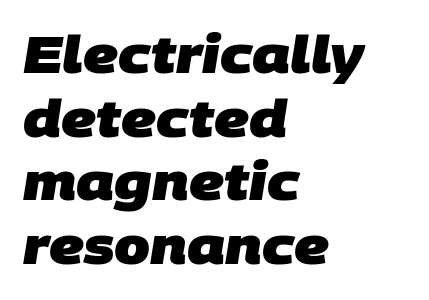
Q: Is the text bold? A: Yes.
Q: Is the typeface a serif or a sans-serif typeface? A: Sans-serif.
Q: Is the text underlined? A: No.
Q: How is the paragraph aligned? A: Left-aligned.
Q: Is the spacing between letters normal or unusually wide? A: Normal.
Q: Is the spacing between lines tight, normal or loose? A: Normal.
Q: Width (condensed, normal, or wide)? A: Normal.
Q: Stroke contrast? A: Low.
Q: x-height? A: Large.
Q: Monospaced? A: No.
